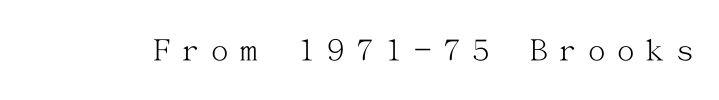
{"serif": "yes", "italic": "no", "bold": "no", "weight": "light", "width": "normal", "stroke_contrast": "medium", "x_height": "medium", "underline": "no", "letter_spacing": "wide", "letter_spacing_em": 0.33, "glyph_px": 35}
